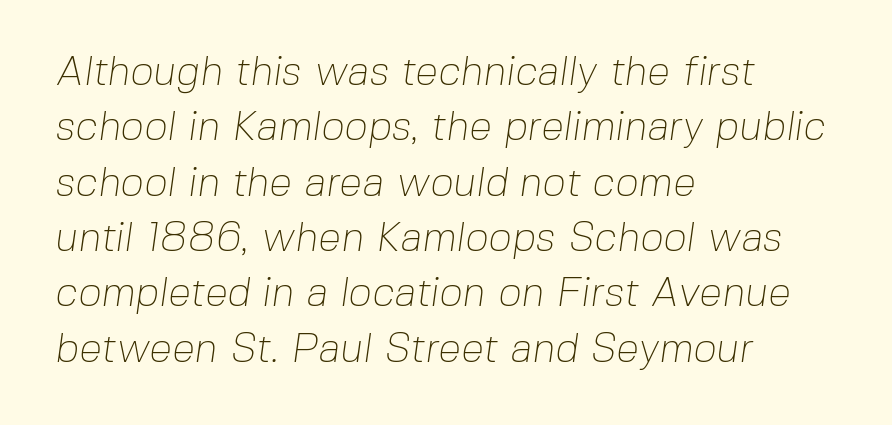
{"serif": "no", "bold": "no", "weight": "thin", "width": "normal", "stroke_contrast": "low", "x_height": "medium", "monospaced": "no", "underline": "no", "align": "left", "line_spacing": "normal", "line_spacing_ratio": 1.35, "letter_spacing": "normal", "letter_spacing_em": 0.0, "glyph_px": 41}
